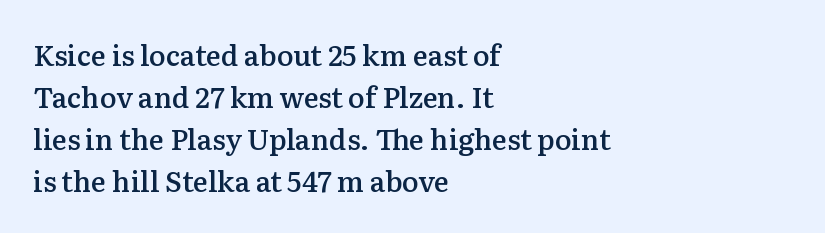
{"serif": "yes", "italic": "no", "bold": "semi", "weight": "semibold", "width": "normal", "stroke_contrast": "medium", "x_height": "medium", "monospaced": "no", "underline": "no", "align": "left", "line_spacing": "normal", "line_spacing_ratio": 1.5, "letter_spacing": "normal", "letter_spacing_em": 0.0, "glyph_px": 28}
